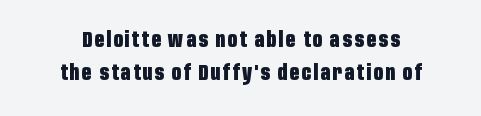
The image shows 21 px bold type, upright; set normal line spacing (1.55x), not underlined.
